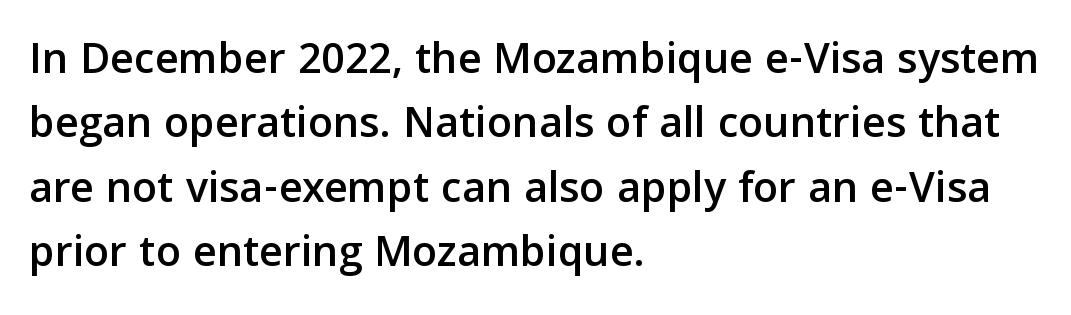
Q: Is the text italic (slanted)? A: No, it is upright.
Q: Is the typeface a serif or a sans-serif typeface? A: Sans-serif.
Q: Is the text underlined? A: No.
Q: How is the paragraph aligned? A: Left-aligned.
Q: Is the spacing between letters normal or unusually wide? A: Normal.
Q: Is the spacing between lines tight, normal or loose? A: Normal.
Q: Width (condensed, normal, or wide)? A: Normal.
Q: Stroke contrast? A: Low.
Q: x-height? A: Medium.
Q: Monospaced? A: No.
